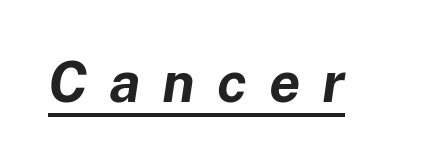
Is there an underline? Yes — a line sits under the letters. Italic? Definitely — the glyphs are oblique. Heavy-handed strokes throughout: this text is bold. Spacing verdict: proportional, widths tailored to each character.
